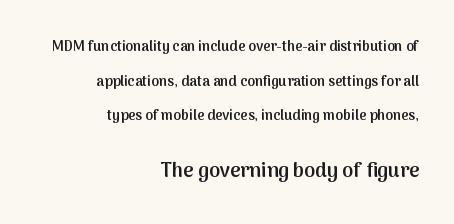
{"italic": "no", "bold": "semi", "underline": "no", "align": "right", "line_spacing": "loose", "line_spacing_ratio": 2.47, "letter_spacing": "normal", "letter_spacing_em": 0.0, "larger_block": "second", "size_ratio": 1.43, "glyph_px": 20}
